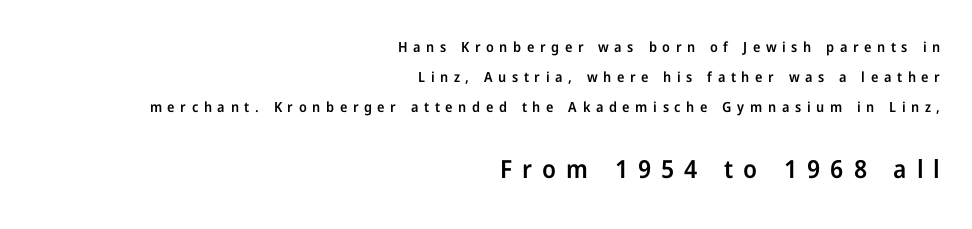
Check the space under the baseline: it is left empty. Size hierarchy here favors the trailing block over the leading one. A somewhat darkened texture: the type is semibold rather than bold. Horizontal bands of white between lines are thick stripes. All the whitespace from short lines collects on the left.
